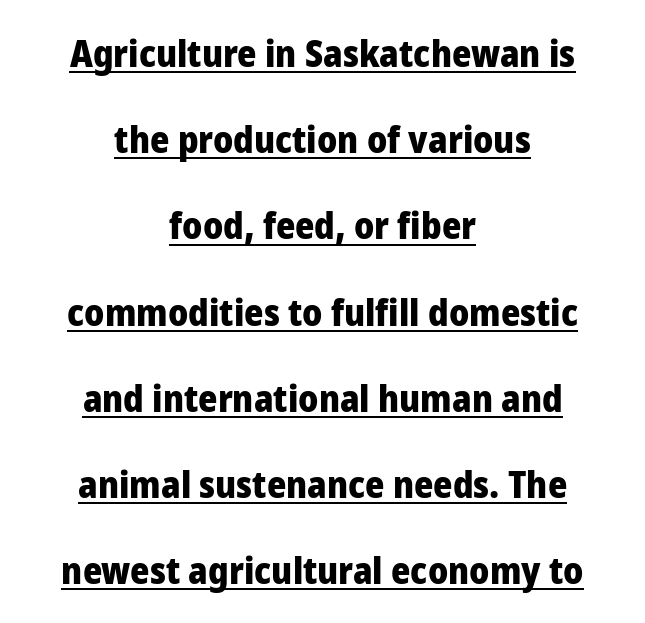
Q: Is the text bold? A: Yes.
Q: Is the text italic (slanted)? A: No, it is upright.
Q: Is the typeface a serif or a sans-serif typeface? A: Sans-serif.
Q: Is the text underlined? A: Yes.
Q: How is the paragraph aligned? A: Centered.
Q: Is the spacing between letters normal or unusually wide? A: Normal.
Q: Is the spacing between lines tight, normal or loose? A: Loose.
Q: Width (condensed, normal, or wide)? A: Normal.
Q: Stroke contrast? A: Low.
Q: x-height? A: Medium.
Q: Monospaced? A: No.
